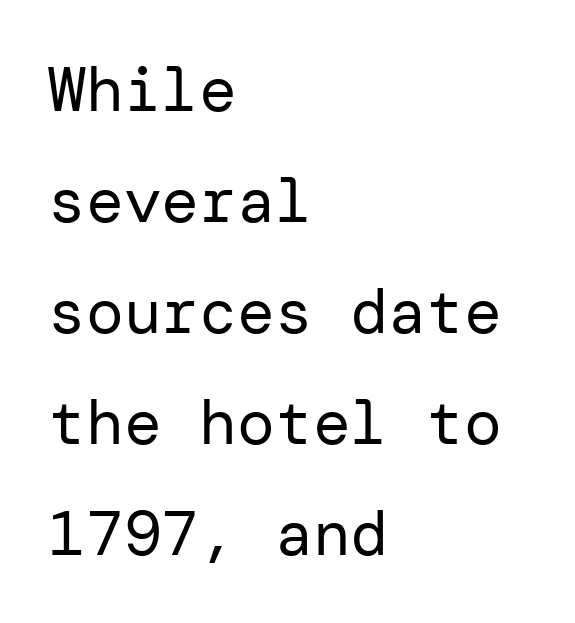
Q: Is the text bold? A: No.
Q: Is the text italic (slanted)? A: No, it is upright.
Q: Is the typeface a serif or a sans-serif typeface? A: Sans-serif.
Q: Is the text underlined? A: No.
Q: How is the paragraph aligned? A: Left-aligned.
Q: Is the spacing between letters normal or unusually wide? A: Normal.
Q: Width (condensed, normal, or wide)? A: Normal.
Q: Stroke contrast? A: Low.
Q: x-height? A: Medium.
